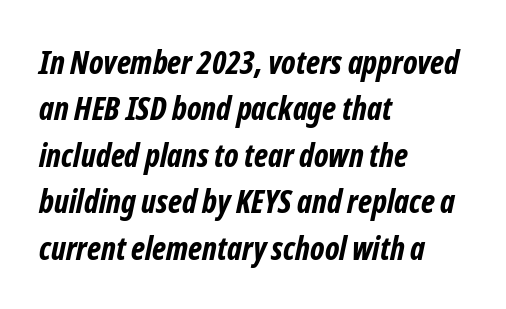
Q: Is the text bold? A: Yes.
Q: Is the typeface a serif or a sans-serif typeface? A: Sans-serif.
Q: Is the text underlined? A: No.
Q: How is the paragraph aligned? A: Left-aligned.
Q: Is the spacing between letters normal or unusually wide? A: Normal.
Q: Is the spacing between lines tight, normal or loose? A: Normal.
Q: Width (condensed, normal, or wide)? A: Condensed.
Q: Stroke contrast? A: Low.
Q: x-height? A: Medium.
Q: Monospaced? A: No.
